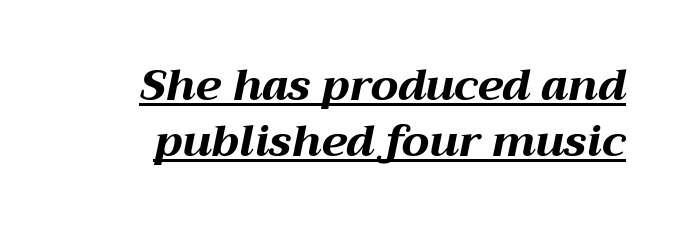
The image shows 43 px bold, wide type, italic (leaning right); set right-aligned, normal line spacing (1.31x), normal letter spacing, underlined; medium stroke contrast and a medium x-height.
